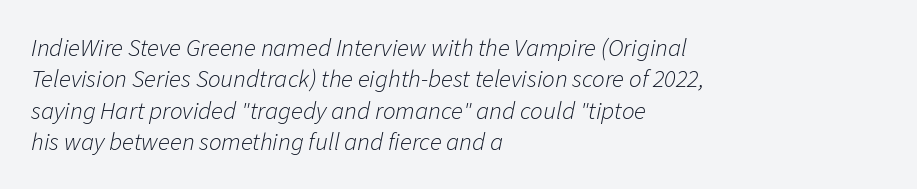
The image shows 25 px text type, italic (leaning right); set left-aligned, normal line spacing (1.26x), normal letter spacing, not underlined.
